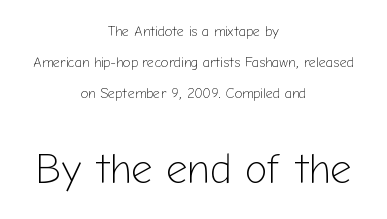
Q: Is the text bold? A: No.
Q: Is the text italic (slanted)? A: No, it is upright.
Q: Is the typeface a serif or a sans-serif typeface? A: Sans-serif.
Q: Is the text underlined? A: No.
Q: How is the paragraph aligned? A: Centered.
Q: Is the spacing between letters normal or unusually wide? A: Normal.
Q: Is the spacing between lines tight, normal or loose? A: Loose.
Q: Which block of text is set in a larger size, the first (top) or the second (bottom)? A: The second (bottom) one.
Q: Width (condensed, normal, or wide)? A: Normal.
Q: Stroke contrast? A: Low.
Q: x-height? A: Medium.
Q: Monospaced? A: No.
